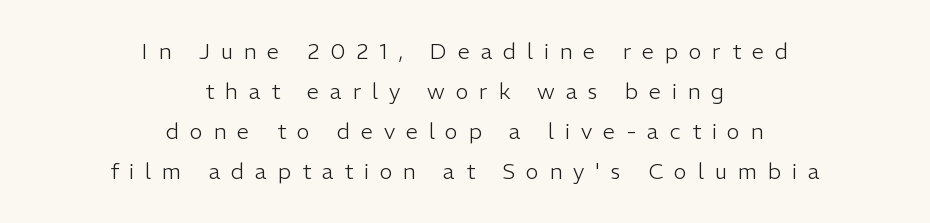
The lines in this sample share a center point and differ in where they start and stop. Letters rest on an invisible, unmarked baseline. Is the type heavy? It reads as light-to-regular instead. Nope, not italic — everything's standing straight. The tracking jumps out immediately: characters are airy and widely separated.
